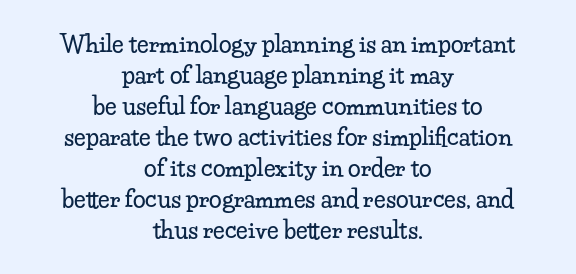
The image shows 23 px text type, upright; set centered, normal line spacing (1.35x), normal letter spacing, not underlined.
